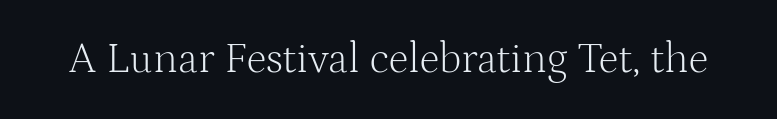
This sample has the flowing, uneven cadence of proportional lettering. In terms of posture, this sample is upright. How are the letters spaced? Ordinarily, with no added tracking. Stroke terminals: seriffed.
